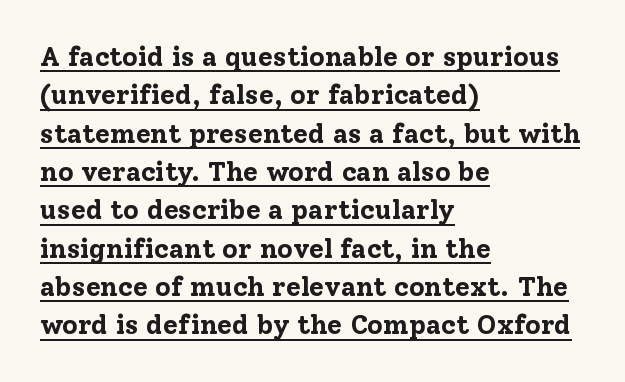
Look at the tracking — it's just the regular setting, nothing added. This sample uses an upright cut, with every glyph sitting square on the baseline. Horizontally, the lines are justified to the leading edge only. Weight check: bold — yes, fully. Each line of the rendering has a horizontal stroke beneath the glyphs. The rendering uses a moderate line-height, typical for paragraphs.
